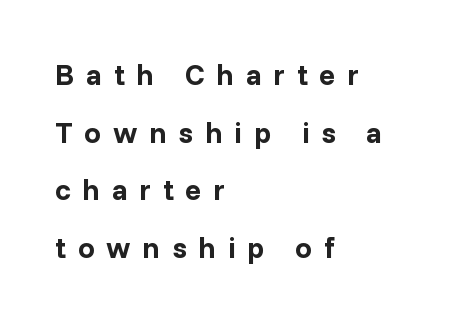
Layout note: lines flush left. To sum up the face: it is a sans, with no serifs. These lines stand farther apart than default settings would place them. This rendering features lettering with no underline. A full-strength bold gives these letters their thick strokes.
